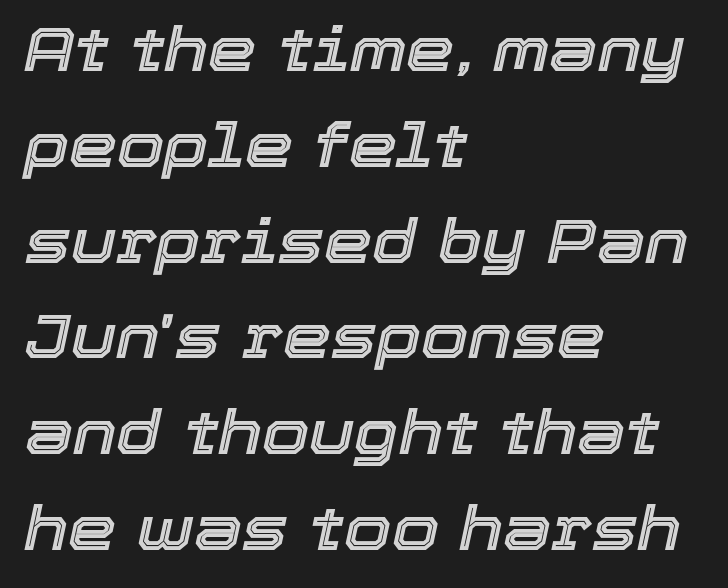
Q: Is the text italic (slanted)? A: Yes, it leans right by about 12 degrees.
Q: Is the text underlined? A: No.
Q: How is the paragraph aligned? A: Left-aligned.
Q: Is the spacing between letters normal or unusually wide? A: Normal.
Q: Is the spacing between lines tight, normal or loose? A: Normal.
Q: Width (condensed, normal, or wide)? A: Normal.
Q: x-height? A: Medium.
Q: Monospaced? A: No.
